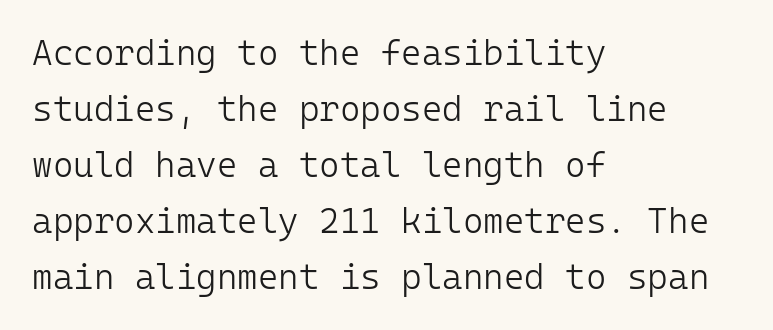
No extra tracking has been applied to these lines. Font category for this specimen: sans-serif. Layout note: lines flush left. The weight tops out at a normal text grade. Each letter, wide or thin by design, is forced into the same width here.
